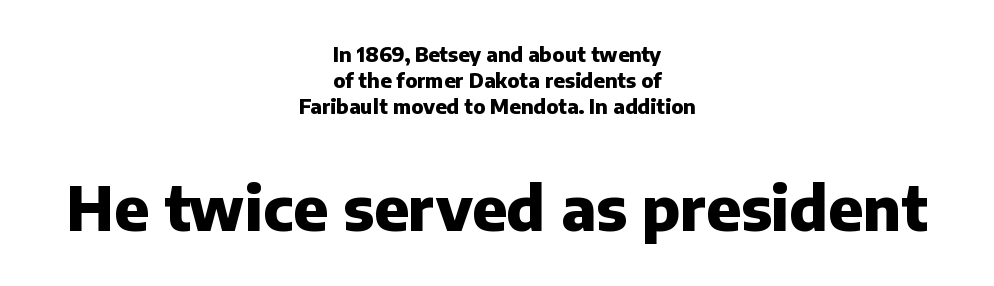
The image shows 61 px heavy sans-serif type, upright; set centered, normal line spacing (1.3x), normal letter spacing, not underlined; the second (bottom) block is 3.05x larger; low stroke contrast and a medium x-height.
